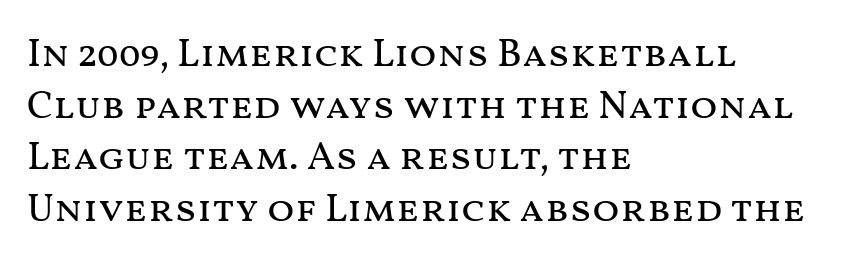
{"italic": "no", "bold": "no", "weight": "regular", "width": "wide", "stroke_contrast": "medium", "x_height": "medium", "monospaced": "no", "underline": "no", "align": "left", "line_spacing": "normal", "line_spacing_ratio": 1.29, "letter_spacing": "normal", "letter_spacing_em": 0.0, "glyph_px": 40}
